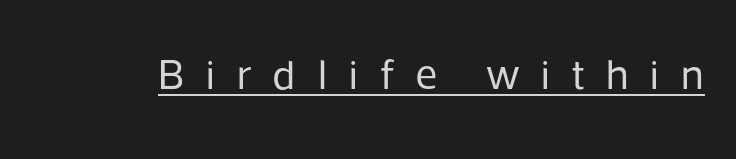
{"serif": "no", "italic": "no", "bold": "no", "weight": "regular", "width": "normal", "stroke_contrast": "low", "x_height": "medium", "monospaced": "no", "underline": "yes", "letter_spacing": "wide", "letter_spacing_em": 0.5, "glyph_px": 43}
